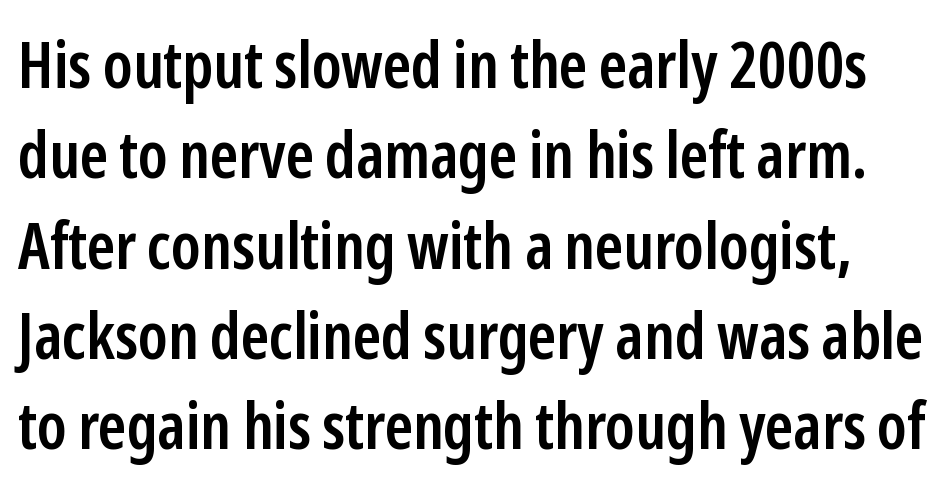
Is there any slant? The stems are plumb. The tracking reads as untouched default to a designer's eye. These lines sit exactly where default settings would place them. You could not count columns in this text — the font is proportionally spaced. Font category for this specimen: sans-serif.
